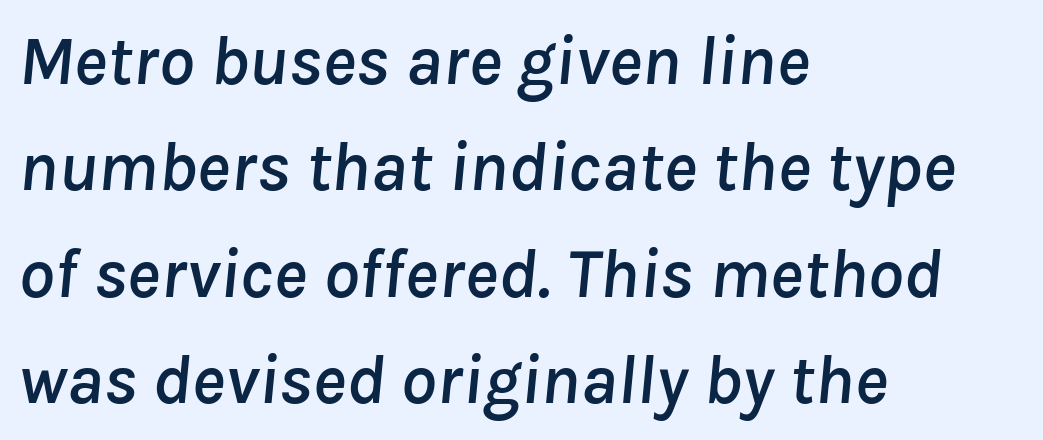
The image shows 71 px text type, italic (leaning right); set left-aligned, normal line spacing (1.5x), normal letter spacing, not underlined; low stroke contrast and a medium x-height.
